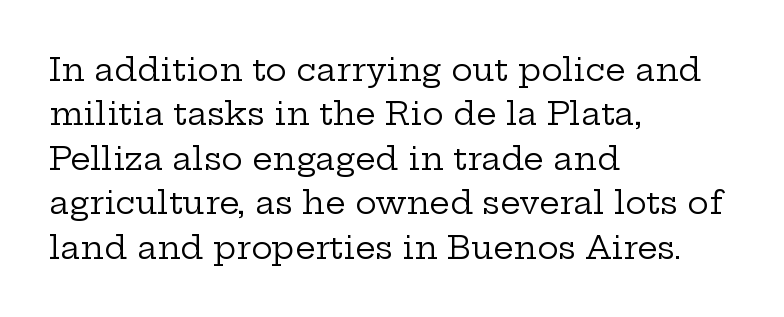
Q: Is the text bold? A: No.
Q: Is the text italic (slanted)? A: No, it is upright.
Q: Is the typeface a serif or a sans-serif typeface? A: Serif.
Q: Is the text underlined? A: No.
Q: How is the paragraph aligned? A: Left-aligned.
Q: Is the spacing between letters normal or unusually wide? A: Normal.
Q: Is the spacing between lines tight, normal or loose? A: Normal.
Q: Width (condensed, normal, or wide)? A: Wide.
Q: Stroke contrast? A: Low.
Q: x-height? A: Medium.
Q: Monospaced? A: No.
